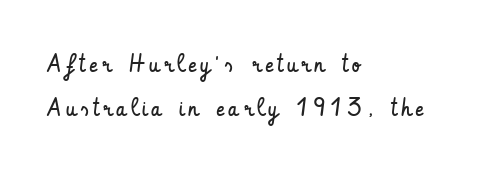
Q: Is the text bold? A: No.
Q: Is the text italic (slanted)? A: No, it is upright.
Q: Is the text underlined? A: No.
Q: How is the paragraph aligned? A: Left-aligned.
